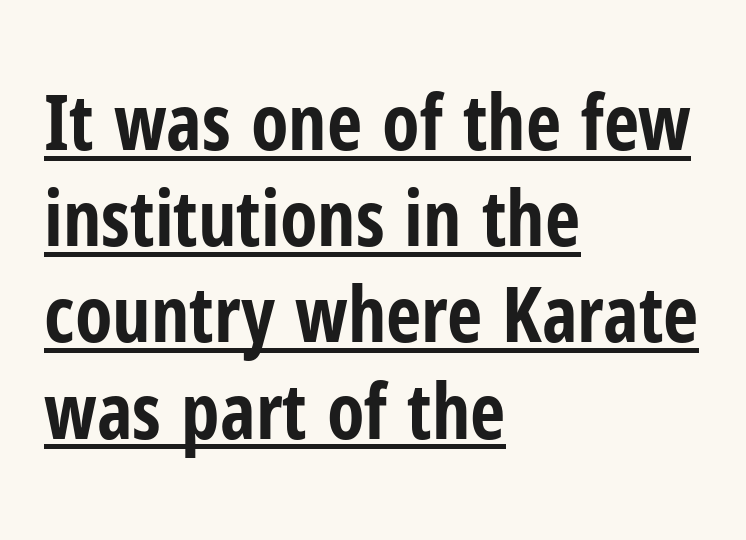
The image shows 77 px bold, condensed sans-serif type, upright; set left-aligned, normal line spacing (1.25x), normal letter spacing, underlined; low stroke contrast and a medium x-height.
